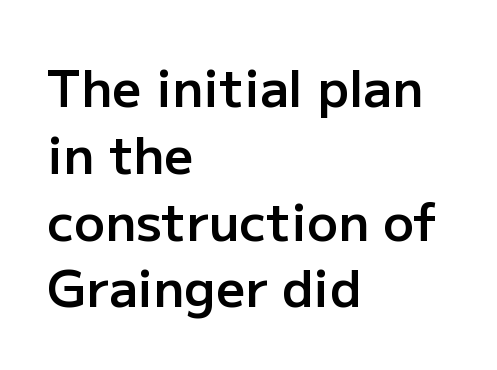
{"serif": "no", "italic": "no", "bold": "semi", "weight": "semibold", "width": "normal", "stroke_contrast": "low", "x_height": "medium", "monospaced": "no", "underline": "no", "align": "left", "line_spacing": "normal", "line_spacing_ratio": 1.31, "letter_spacing": "normal", "letter_spacing_em": 0.0, "glyph_px": 51}
